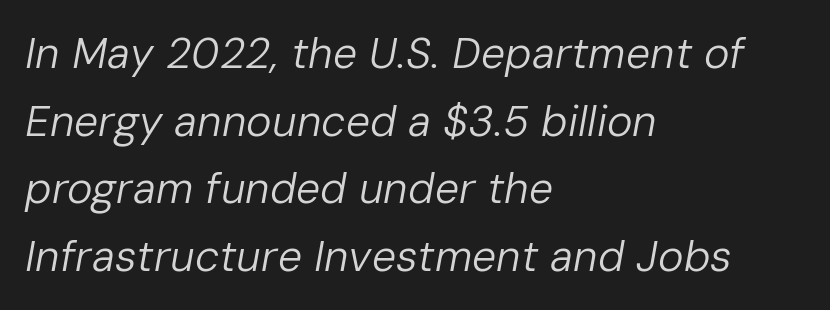
{"italic": "yes", "lean": "right", "slant_degrees": 10, "bold": "no", "weight": "regular", "width": "normal", "stroke_contrast": "low", "x_height": "medium", "monospaced": "no", "underline": "no", "align": "left", "line_spacing": "normal", "line_spacing_ratio": 1.57, "letter_spacing": "normal", "letter_spacing_em": 0.0, "glyph_px": 43}
